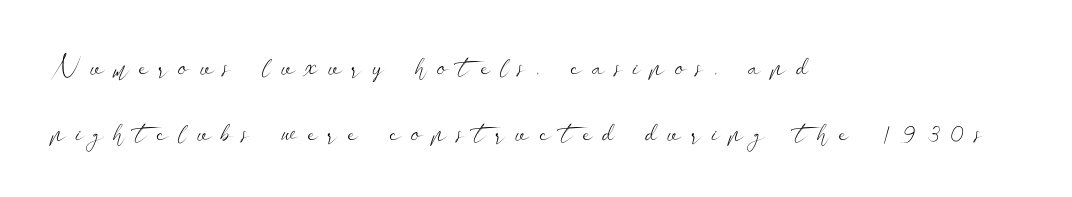
The image shows 28 px light, wide sans-serif type; set left-aligned, loose line spacing (2.34x), unusually wide letter spacing (+0.37 em), not underlined; low stroke contrast and a small x-height.
